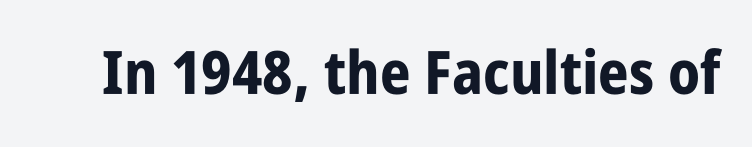
{"serif": "no", "italic": "no", "bold": "yes", "weight": "bold", "width": "condensed", "stroke_contrast": "low", "x_height": "large", "monospaced": "no", "underline": "no", "letter_spacing": "normal", "letter_spacing_em": 0.0, "glyph_px": 60}
